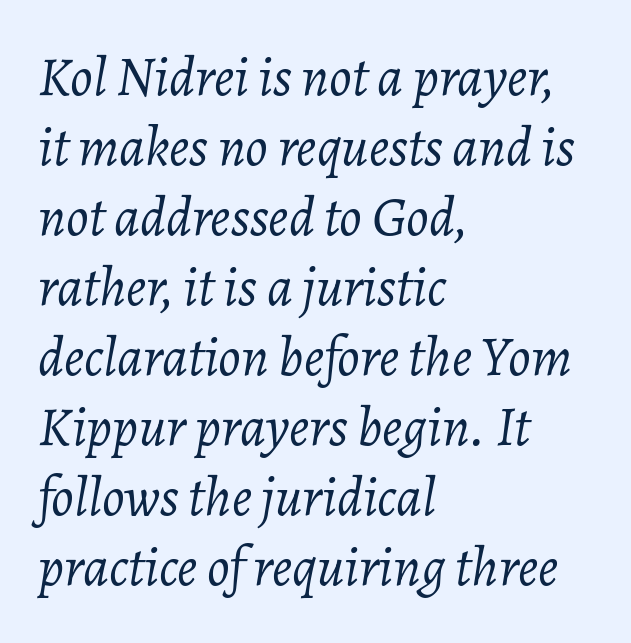
{"italic": "yes", "lean": "right", "slant_degrees": 7, "bold": "no", "weight": "light", "width": "normal", "stroke_contrast": "low", "x_height": "medium", "monospaced": "no", "underline": "no", "align": "left", "line_spacing": "normal", "line_spacing_ratio": 1.25, "letter_spacing": "normal", "letter_spacing_em": 0.0, "glyph_px": 56}
